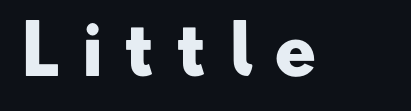
The image shows 66 px heavy, wide sans-serif type; set unusually wide letter spacing (+0.3 em), not underlined; low stroke contrast and a small x-height.
